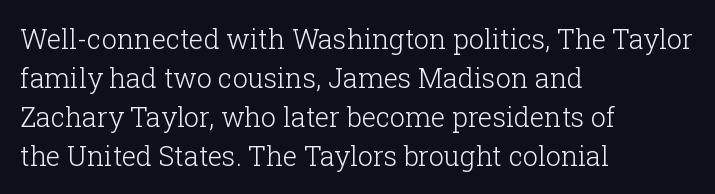
{"italic": "no", "bold": "no", "underline": "no", "align": "left", "line_spacing": "normal", "line_spacing_ratio": 1.44, "letter_spacing": "normal", "letter_spacing_em": 0.0, "glyph_px": 27}
